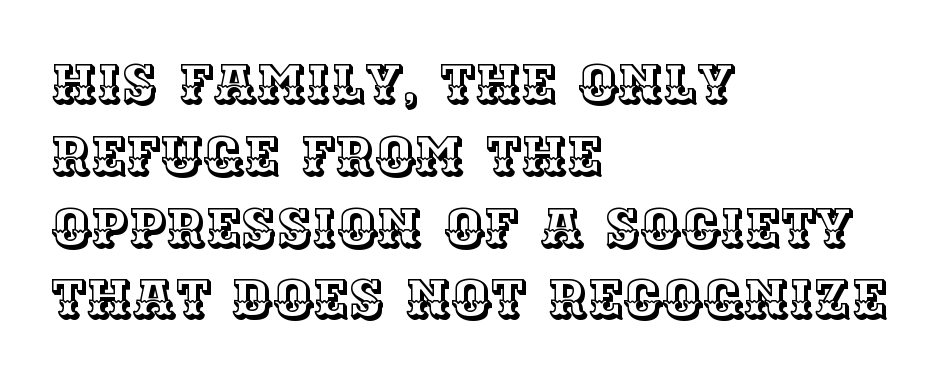
The image shows 54 px text type, upright; set left-aligned, normal line spacing (1.33x), normal letter spacing, not underlined; a large x-height.
